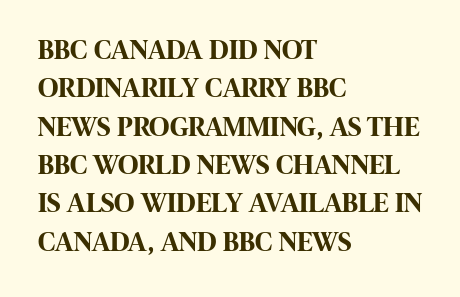
Each letter's strokes conclude bluntly, with no projecting serifs. Think of a printed novel: that variable character pitch is what you see here. These lines carry a lot of weight — the face is fully bold. The typography opts for an upright posture over an oblique one. Tracking here is standard; glyphs follow each other at the usual distance. Leftover space on each line is placed entirely after the last word.
